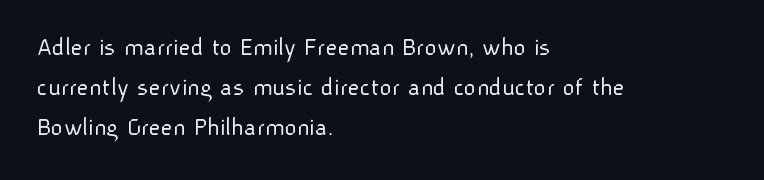
Q: Is the text bold? A: No.
Q: Is the text italic (slanted)? A: No, it is upright.
Q: Is the text underlined? A: No.
Q: How is the paragraph aligned? A: Left-aligned.
Q: Is the spacing between letters normal or unusually wide? A: Normal.
Q: Is the spacing between lines tight, normal or loose? A: Normal.
